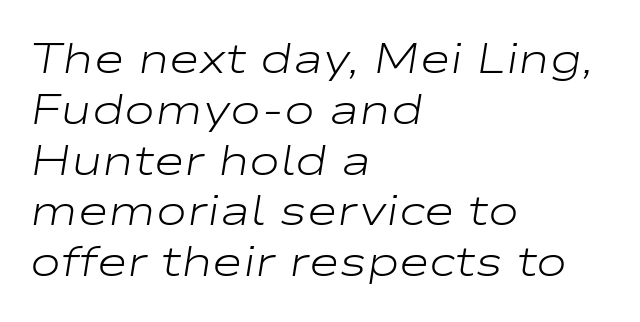
Q: Is the text bold? A: No.
Q: Is the text italic (slanted)? A: Yes, it leans right by about 9 degrees.
Q: Is the text underlined? A: No.
Q: How is the paragraph aligned? A: Left-aligned.
Q: Is the spacing between letters normal or unusually wide? A: Normal.
Q: Width (condensed, normal, or wide)? A: Wide.
Q: Stroke contrast? A: Low.
Q: x-height? A: Medium.
Q: Monospaced? A: No.
